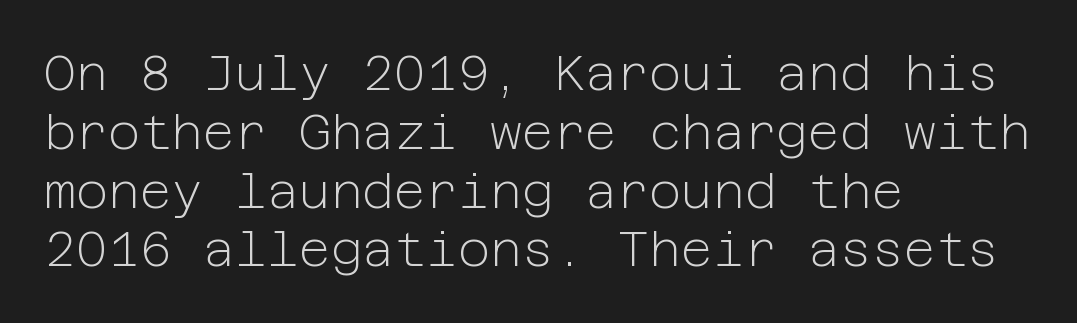
{"serif": "no", "italic": "no", "bold": "no", "weight": "light", "width": "normal", "stroke_contrast": "low", "x_height": "medium", "underline": "no", "align": "left", "line_spacing_ratio": 1.2, "letter_spacing": "normal", "letter_spacing_em": 0.0, "glyph_px": 49}
